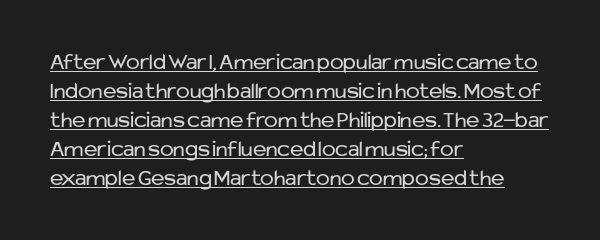
{"italic": "no", "bold": "no", "underline": "yes", "align": "left", "line_spacing": "normal", "line_spacing_ratio": 1.26, "letter_spacing": "normal", "letter_spacing_em": 0.0, "glyph_px": 23}
